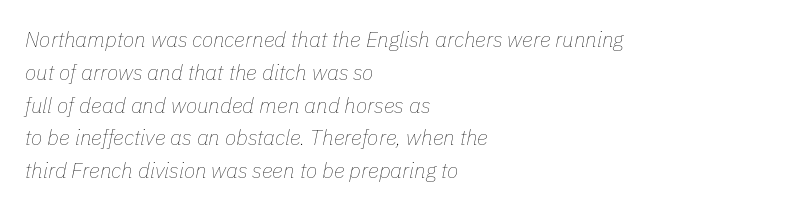
The image shows 21 px text type, italic (leaning right); set left-aligned, normal line spacing (1.56x), normal letter spacing, not underlined.
